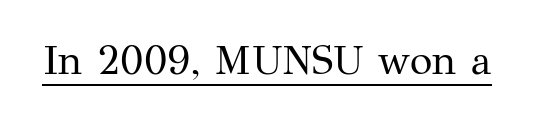
Q: Is the text bold? A: No.
Q: Is the text italic (slanted)? A: No, it is upright.
Q: Is the typeface a serif or a sans-serif typeface? A: Serif.
Q: Is the text underlined? A: Yes.
Q: Is the spacing between letters normal or unusually wide? A: Normal.
Q: Width (condensed, normal, or wide)? A: Normal.
Q: Stroke contrast? A: Medium.
Q: x-height? A: Medium.
Q: Monospaced? A: No.
